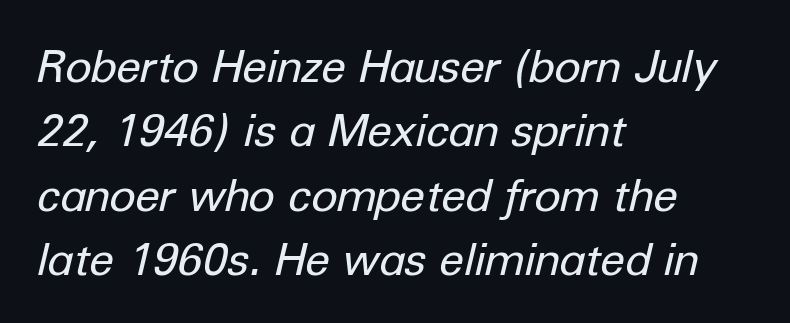
Note the varied advance widths — an 'i' is clearly narrower than an 'm'. Check the space under the baseline: it is left empty. Glyph-to-glyph distance matches everyday printed text. The block of text has a typical density, with ordinary space between rows.
